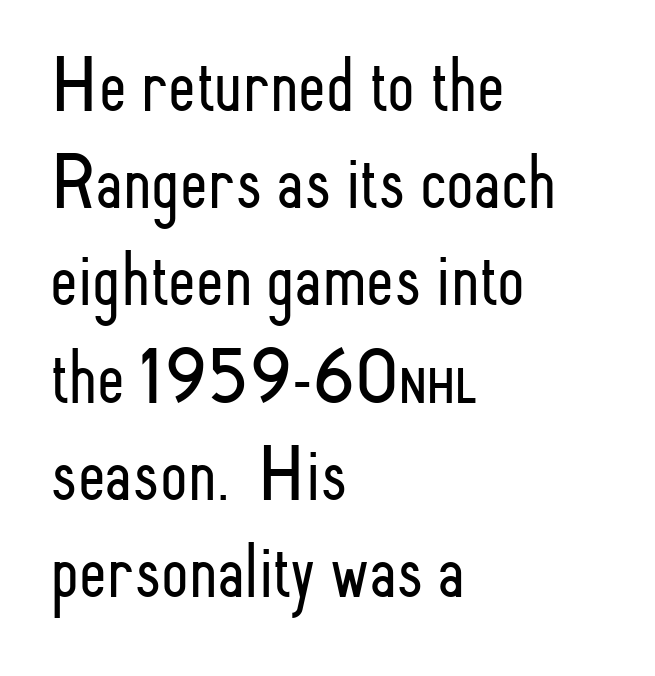
{"serif": "no", "italic": "no", "bold": "no", "weight": "light", "width": "condensed", "stroke_contrast": "low", "x_height": "small", "monospaced": "no", "underline": "no", "align": "left", "line_spacing_ratio": 1.23, "letter_spacing": "normal", "letter_spacing_em": 0.0, "glyph_px": 79}
